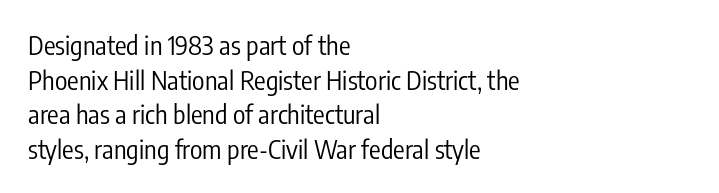
The image shows 26 px text type, upright; set left-aligned, normal line spacing (1.33x), normal letter spacing, not underlined.
